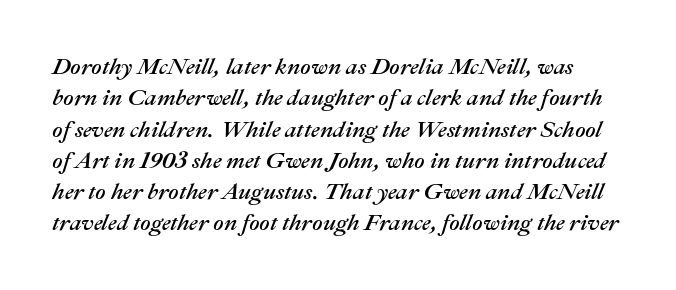
Students, note that the glyphs here touch the page at normal intervals. Leading matches the norm, producing a regular column. No word sits above an underline. The font's italic variant was chosen for this text.
